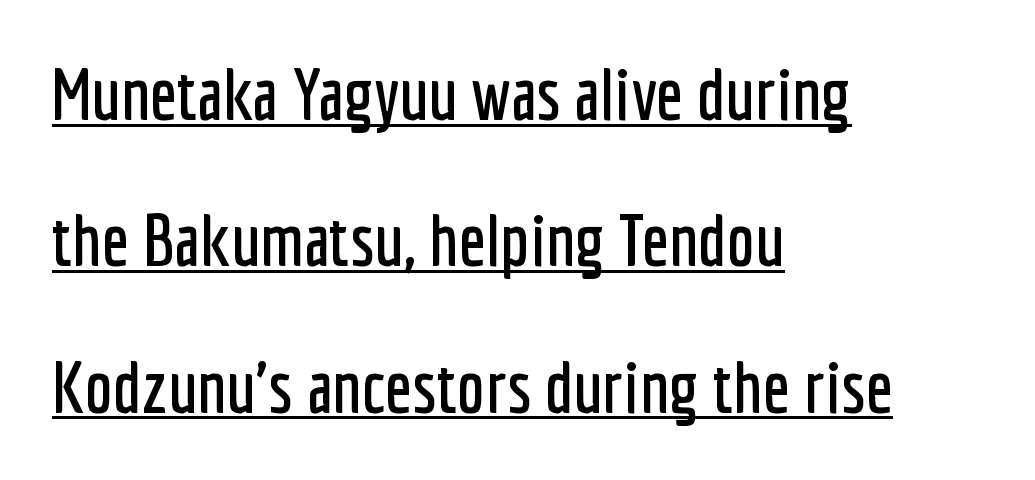
Q: Is the text italic (slanted)? A: No, it is upright.
Q: Is the typeface a serif or a sans-serif typeface? A: Sans-serif.
Q: Is the text underlined? A: Yes.
Q: How is the paragraph aligned? A: Left-aligned.
Q: Is the spacing between letters normal or unusually wide? A: Normal.
Q: Is the spacing between lines tight, normal or loose? A: Loose.
Q: Width (condensed, normal, or wide)? A: Condensed.
Q: Stroke contrast? A: Low.
Q: x-height? A: Medium.
Q: Monospaced? A: No.
